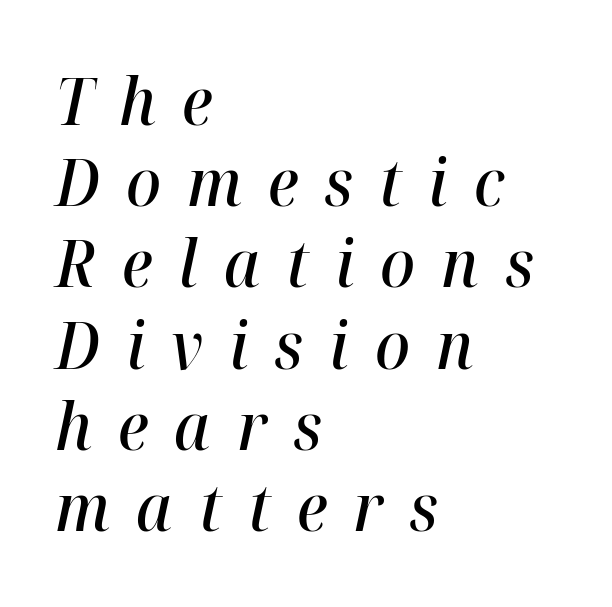
The image shows 65 px semibold type, italic (leaning right); set left-aligned, normal line spacing (1.25x), unusually wide letter spacing (+0.4 em), not underlined; high stroke contrast and a medium x-height.
